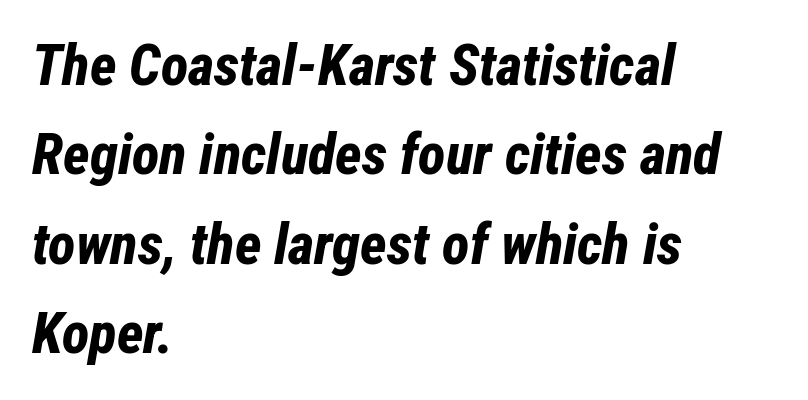
Q: Is the text bold? A: Yes.
Q: Is the text italic (slanted)? A: Yes, it leans right by about 12 degrees.
Q: Is the text underlined? A: No.
Q: How is the paragraph aligned? A: Left-aligned.
Q: Is the spacing between letters normal or unusually wide? A: Normal.
Q: Is the spacing between lines tight, normal or loose? A: Normal.
Q: Width (condensed, normal, or wide)? A: Condensed.
Q: Stroke contrast? A: Low.
Q: x-height? A: Medium.
Q: Monospaced? A: No.
